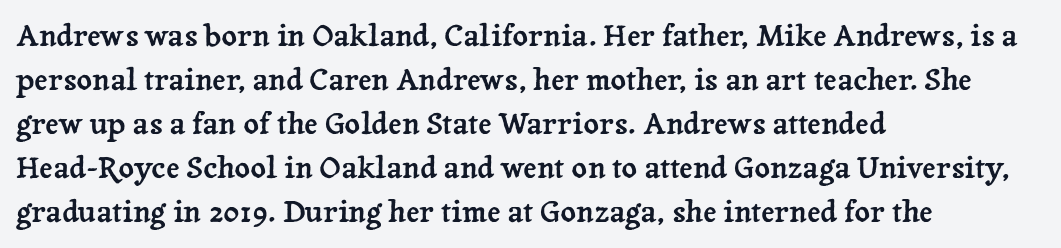
Q: Is the text italic (slanted)? A: No, it is upright.
Q: Is the typeface a serif or a sans-serif typeface? A: Serif.
Q: Is the text underlined? A: No.
Q: How is the paragraph aligned? A: Left-aligned.
Q: Is the spacing between letters normal or unusually wide? A: Normal.
Q: Is the spacing between lines tight, normal or loose? A: Normal.
Q: Width (condensed, normal, or wide)? A: Normal.
Q: Stroke contrast? A: Low.
Q: x-height? A: Medium.
Q: Monospaced? A: No.
